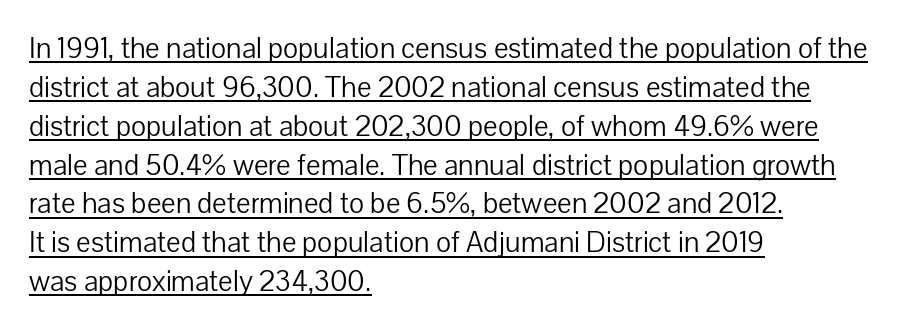
{"serif": "no", "italic": "no", "bold": "no", "weight": "light", "width": "normal", "stroke_contrast": "low", "x_height": "medium", "monospaced": "no", "underline": "yes", "align": "left", "line_spacing": "normal", "line_spacing_ratio": 1.34, "letter_spacing": "normal", "letter_spacing_em": 0.0, "glyph_px": 29}
